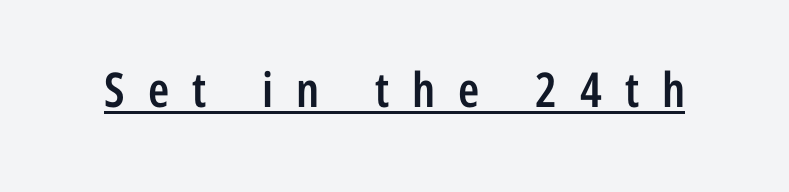
This is the regular roman posture of the typeface. Here the glyphs are tracked loosely, breaking word shapes into spaced letters. The rendering uses natural spacing where letterforms have individual widths. Descenders here cross a horizontal rule under the line. Look at the bottom of the vertical strokes: they stop flat, with no serifs. This is moderately heavy type, rendered in semibold.
